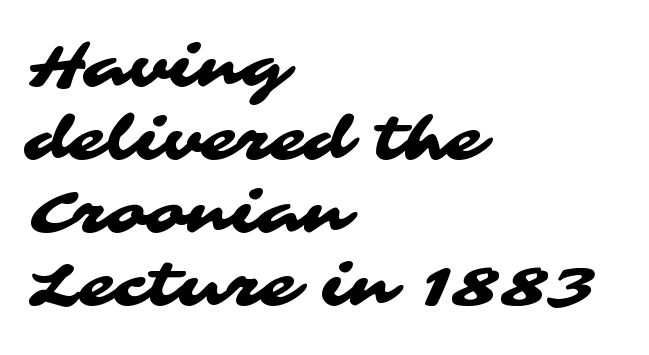
The image shows 59 px wide sans-serif type; set left-aligned, line spacing 1.24x, normal letter spacing, not underlined; medium stroke contrast and a medium x-height.
